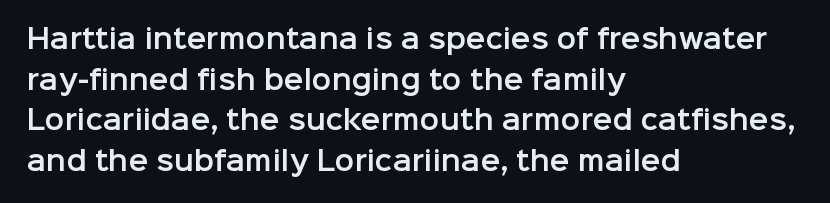
This rendering features lettering with no underline. How are the letters spaced? Ordinarily, with no added tracking. The setting favours the left margin, as ordinary paragraphs usually do. Does the lettering tilt? It doesn't — this is upright. Summary of vertical rhythm: regular, with standard interline spacing.
